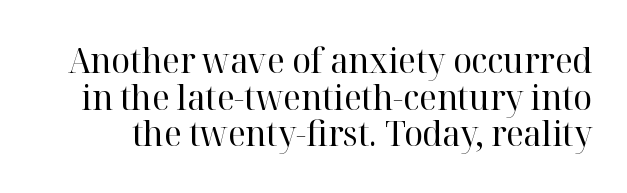
Q: Is the text bold? A: No.
Q: Is the text italic (slanted)? A: No, it is upright.
Q: Is the typeface a serif or a sans-serif typeface? A: Serif.
Q: Is the text underlined? A: No.
Q: Is the spacing between letters normal or unusually wide? A: Normal.
Q: Is the spacing between lines tight, normal or loose? A: Tight.
Q: Width (condensed, normal, or wide)? A: Normal.
Q: Stroke contrast? A: High.
Q: x-height? A: Medium.
Q: Monospaced? A: No.
